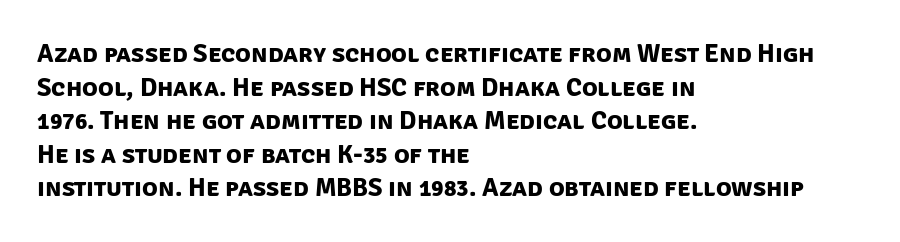
Q: Is the text bold? A: Yes.
Q: Is the text underlined? A: No.
Q: How is the paragraph aligned? A: Left-aligned.
Q: Is the spacing between letters normal or unusually wide? A: Normal.
Q: Is the spacing between lines tight, normal or loose? A: Normal.
